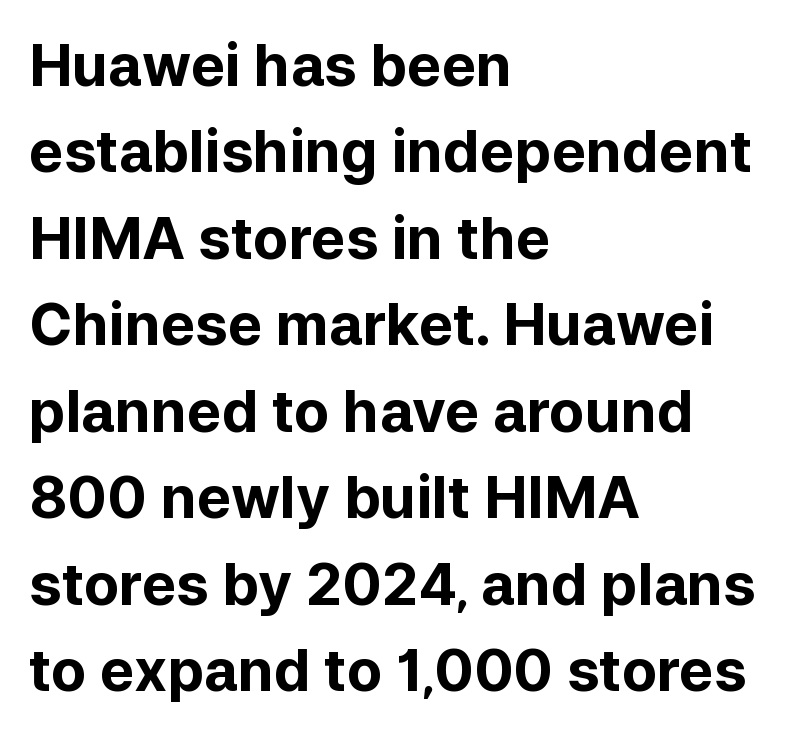
The image shows 58 px bold sans-serif type, upright; set left-aligned, normal line spacing (1.49x), normal letter spacing, not underlined; low stroke contrast and a medium x-height.
